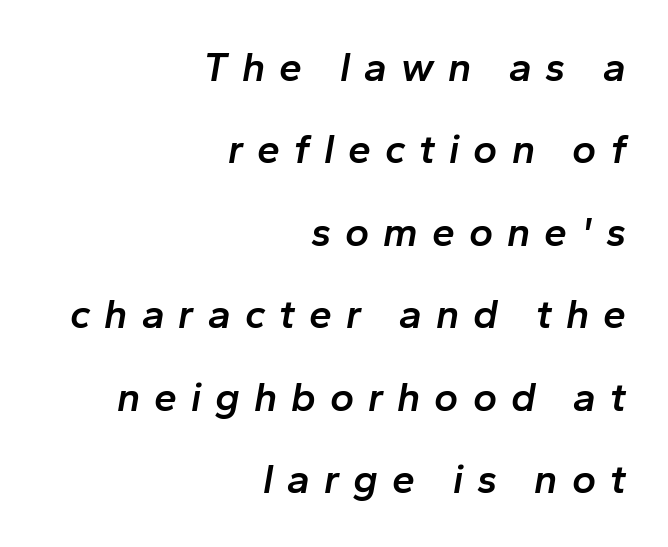
{"italic": "yes", "lean": "right", "slant_degrees": 10, "bold": "semi", "weight": "semibold", "width": "normal", "stroke_contrast": "low", "x_height": "medium", "monospaced": "no", "underline": "no", "align": "right", "line_spacing": "loose", "line_spacing_ratio": 2.01, "letter_spacing": "wide", "letter_spacing_em": 0.34, "glyph_px": 41}
